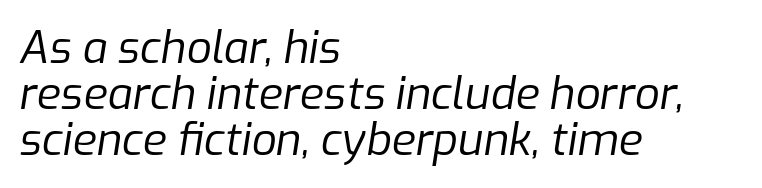
Character widths vary here, with narrow letters taking less room than wide ones. The typesetter chose a ragged-right arrangement here. No extra tracking has been applied to these lines. Honestly, the rows look squashed on top of each other. The typeface has the unassuming heft of standard copy or less. The axis of the letterforms is tilted away from vertical.
